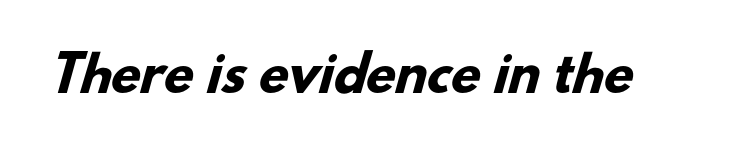
Spacing between characters is what you'd get straight out of the box. Each row of text sits above clean, open space. In terms of letterform style, serifs are entirely absent. Proportional: the letters do not fall into vertical columns.
